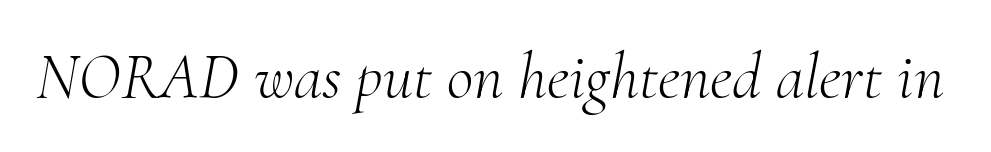
The image shows 65 px light serif type, italic (leaning right); set normal letter spacing, not underlined; medium stroke contrast and a small x-height.
